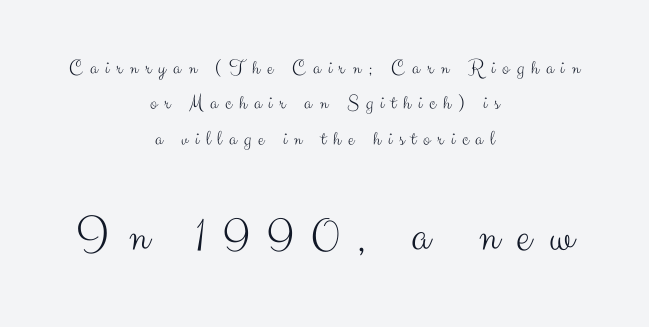
The image shows 52 px light sans-serif type; set centered, normal line spacing (1.69x), unusually wide letter spacing (+0.34 em), not underlined; the second (bottom) block is 2.48x larger; medium stroke contrast and a small x-height.
